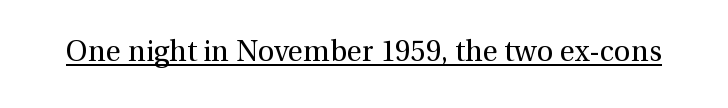
{"serif": "yes", "italic": "no", "bold": "no", "weight": "regular", "width": "normal", "stroke_contrast": "medium", "x_height": "medium", "monospaced": "no", "underline": "yes", "letter_spacing": "normal", "letter_spacing_em": 0.0, "glyph_px": 29}
